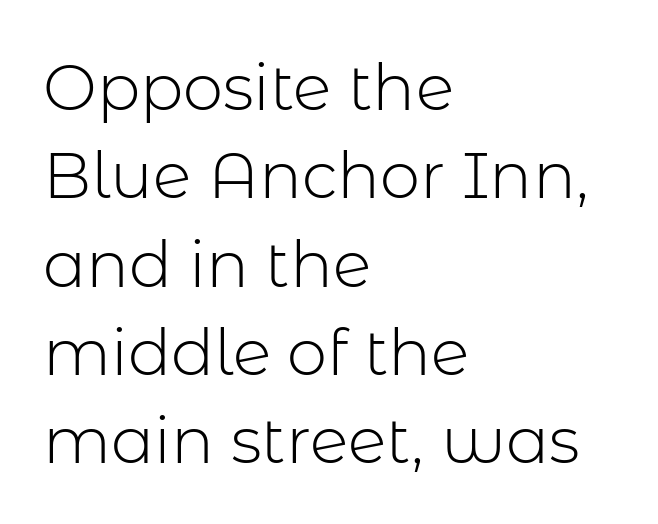
The image shows 64 px light sans-serif type, upright; set left-aligned, normal line spacing (1.38x), normal letter spacing, not underlined; low stroke contrast and a medium x-height.
